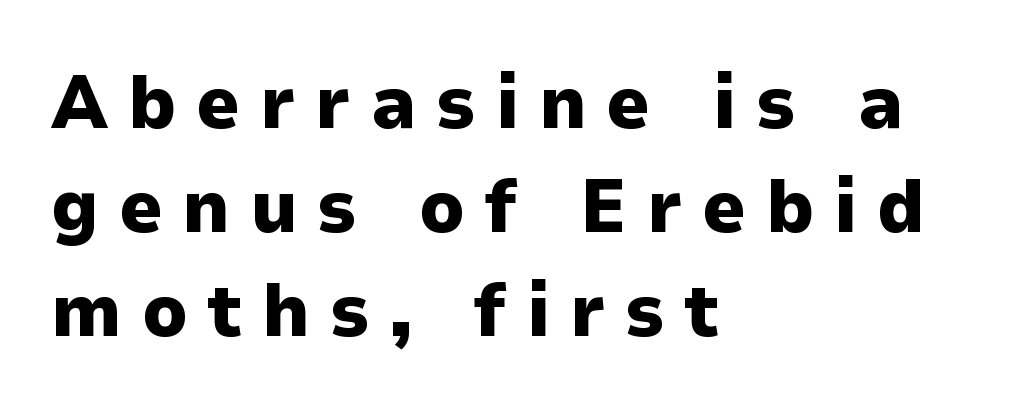
{"serif": "no", "italic": "no", "bold": "yes", "weight": "heavy", "width": "normal", "stroke_contrast": "low", "x_height": "medium", "monospaced": "no", "underline": "no", "align": "left", "line_spacing": "normal", "line_spacing_ratio": 1.37, "letter_spacing": "wide", "letter_spacing_em": 0.26, "glyph_px": 76}
